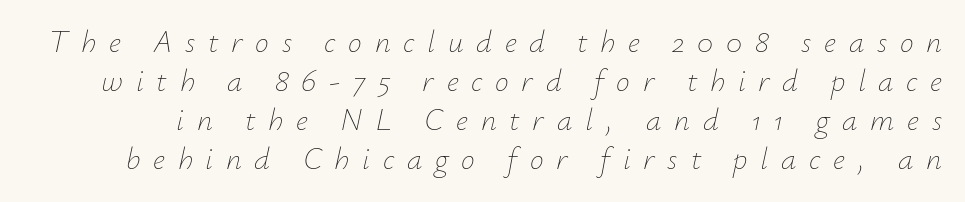
Unmarked baselines from the first word to the last. These lines have a slow, spaced-out rhythm from letter to letter. Tall strokes in this sample are angled rather than plumb. You could not count columns in this text — the font is proportionally spaced. The passage shown stacks its lines at a standard gap. The font is comparable to plain body text, perhaps lighter.
